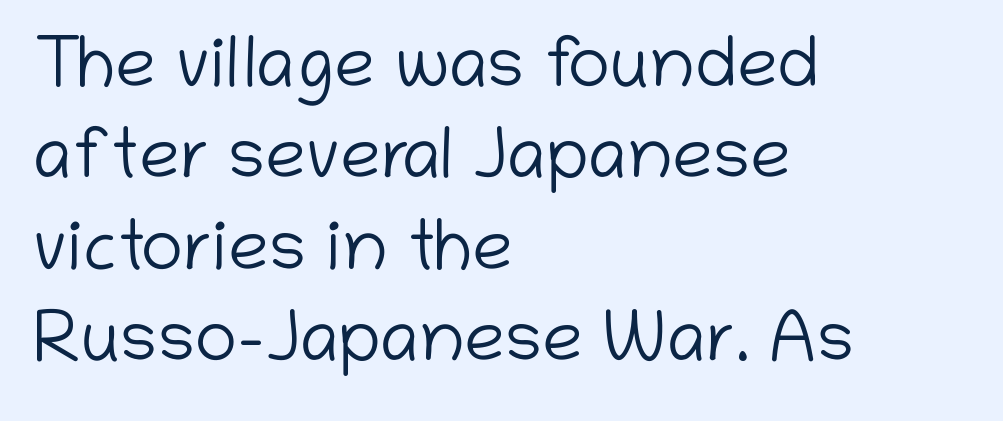
Observe the ordinary spacing: letters are neighbours, not strangers. Style check: upright. A bare baseline throughout the passage. Short and long lines alike share a common starting point at left.
